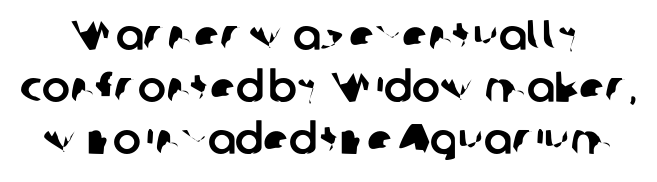
The face used here is proportionally spaced, like ordinary book or web type. These lines are composed in type without serifs. Words appear dense and cohesive because spacing is normal. The space beneath each line is pristine and unruled.
